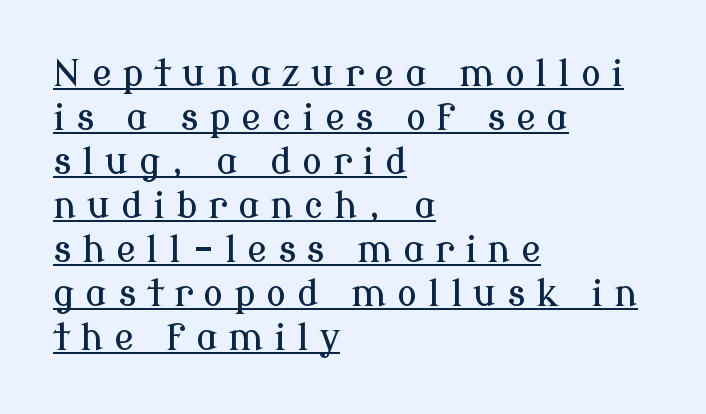
Q: Is the text italic (slanted)? A: No, it is upright.
Q: Is the typeface a serif or a sans-serif typeface? A: Serif.
Q: Is the text underlined? A: Yes.
Q: How is the paragraph aligned? A: Left-aligned.
Q: Is the spacing between letters normal or unusually wide? A: Unusually wide.
Q: Width (condensed, normal, or wide)? A: Normal.
Q: Stroke contrast? A: Low.
Q: x-height? A: Medium.
Q: Monospaced? A: No.
